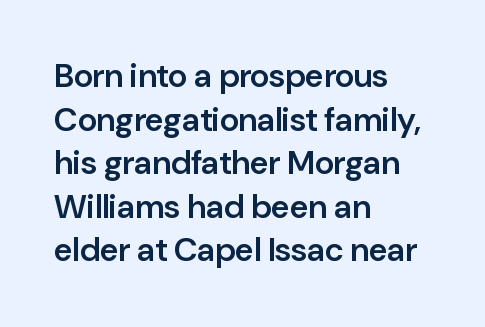
Q: Is the text bold? A: Semi-bold.
Q: Is the text italic (slanted)? A: No, it is upright.
Q: Is the typeface a serif or a sans-serif typeface? A: Sans-serif.
Q: Is the text underlined? A: No.
Q: How is the paragraph aligned? A: Left-aligned.
Q: Is the spacing between letters normal or unusually wide? A: Normal.
Q: Is the spacing between lines tight, normal or loose? A: Normal.
Q: Width (condensed, normal, or wide)? A: Normal.
Q: Stroke contrast? A: Low.
Q: x-height? A: Medium.
Q: Monospaced? A: No.
